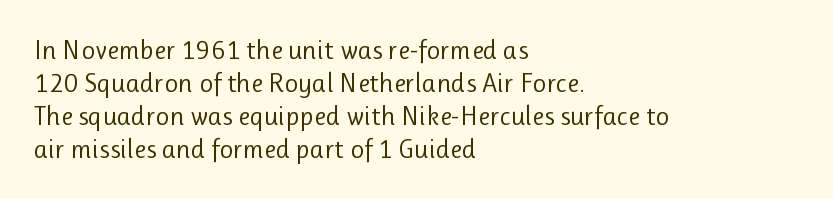
The type sits square on the baseline with zero lean. All the whitespace from short lines collects on the right. Students, note that the glyphs here touch the page at normal intervals. Weight class: somewhere from thin through regular. The foot of each line stays bare and open.
